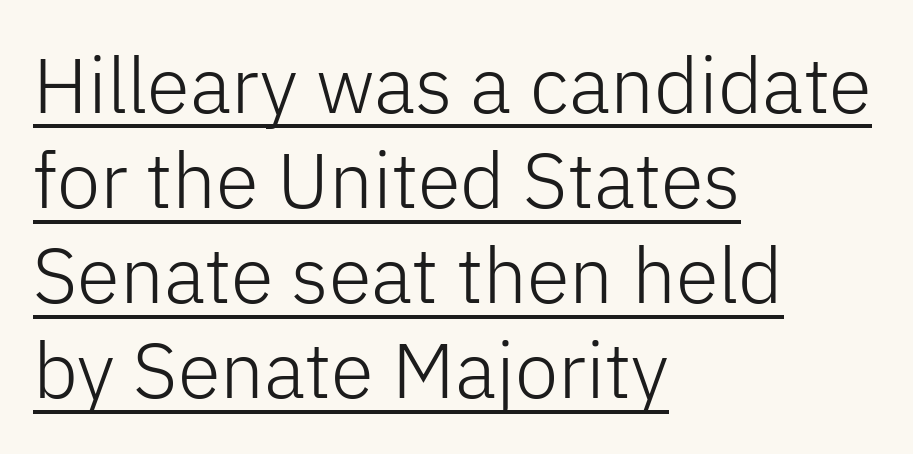
Q: Is the text bold? A: No.
Q: Is the text italic (slanted)? A: No, it is upright.
Q: Is the typeface a serif or a sans-serif typeface? A: Sans-serif.
Q: Is the text underlined? A: Yes.
Q: How is the paragraph aligned? A: Left-aligned.
Q: Is the spacing between letters normal or unusually wide? A: Normal.
Q: Width (condensed, normal, or wide)? A: Normal.
Q: Stroke contrast? A: Low.
Q: x-height? A: Medium.
Q: Monospaced? A: No.
